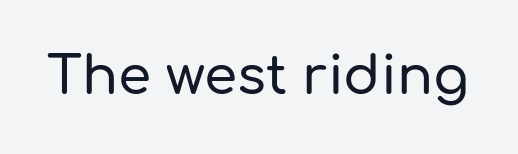
Q: Is the text italic (slanted)? A: No, it is upright.
Q: Is the typeface a serif or a sans-serif typeface? A: Sans-serif.
Q: Is the text underlined? A: No.
Q: Is the spacing between letters normal or unusually wide? A: Normal.
Q: Width (condensed, normal, or wide)? A: Normal.
Q: Stroke contrast? A: Low.
Q: x-height? A: Medium.
Q: Monospaced? A: No.
